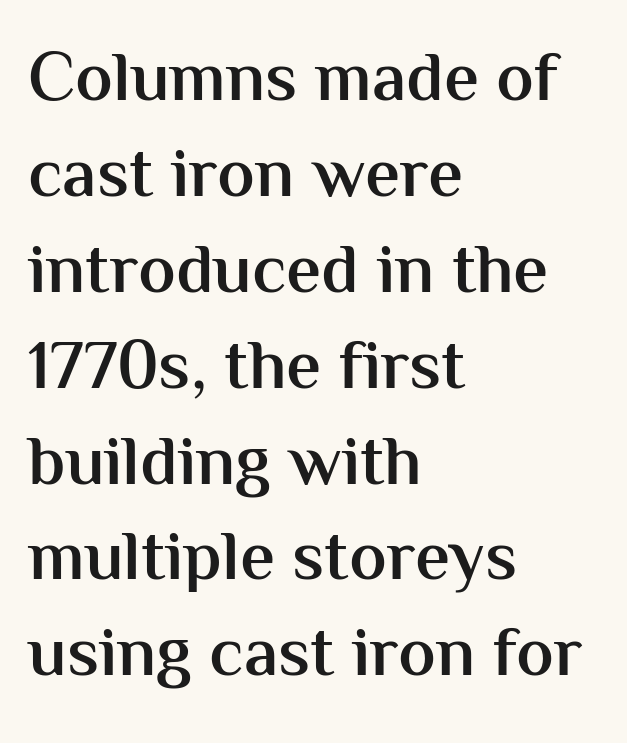
The image shows 70 px semibold sans-serif type, upright; set left-aligned, normal line spacing (1.37x), normal letter spacing, not underlined; medium stroke contrast and a medium x-height.
